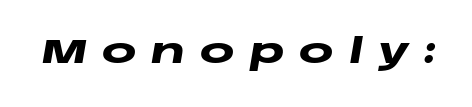
{"italic": "yes", "lean": "right", "slant_degrees": 10, "bold": "yes", "weight": "heavy", "width": "wide", "stroke_contrast": "low", "x_height": "large", "monospaced": "no", "underline": "no", "letter_spacing": "wide", "letter_spacing_em": 0.44, "glyph_px": 33}
